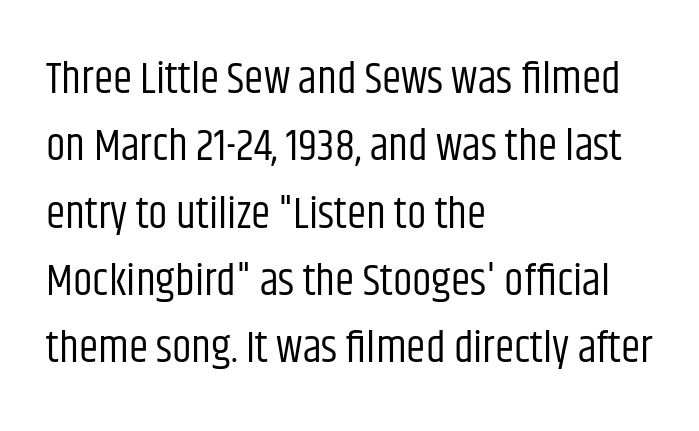
The cut favours lightness, reaching ordinary text weight at its darkest. The letterforms sit shoulder to shoulder at normal distance. Looks like regular typesetting: each glyph gets only the width it needs. When letters stand straight like this, we call the style roman or upright.
